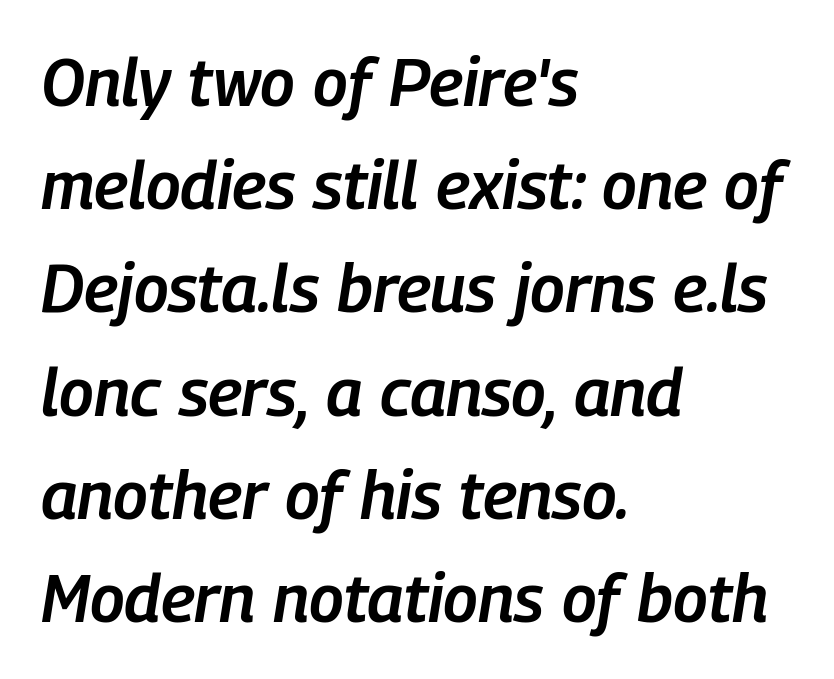
The setting favours the left margin, as ordinary paragraphs usually do. This rendering features lettering with no underline. A typesetter would call this zero additional tracking. Weight: semibold (demi). Designer's note — italics engaged. A typesetter would call this proportional, since set widths differ per character.
